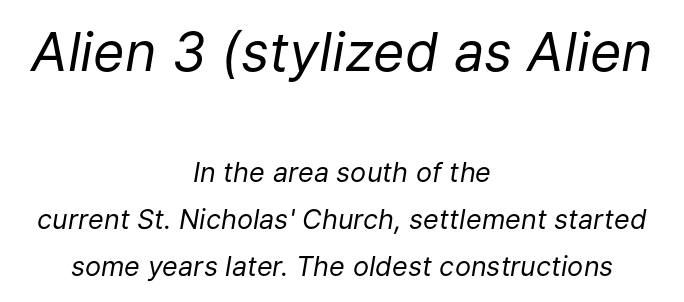
Nothing heavy about these letters — not bold at all. Which margin do the lines hug? Neither — every line sits in the middle. The tracking reads as untouched default to a designer's eye. Honestly, there is no underline to notice here at all.
